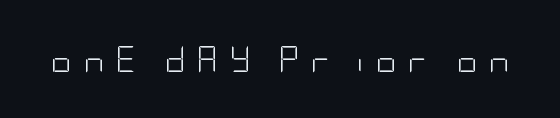
{"italic": "no", "bold": "no", "underline": "no", "letter_spacing": "wide", "letter_spacing_em": 0.43, "glyph_px": 26}
